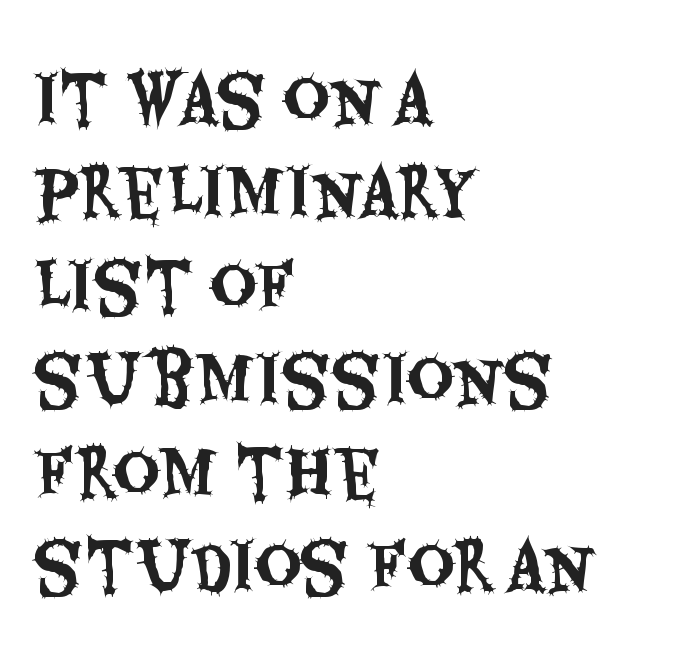
Q: Is the text italic (slanted)? A: No, it is upright.
Q: Is the typeface a serif or a sans-serif typeface? A: Sans-serif.
Q: Is the text underlined? A: No.
Q: How is the paragraph aligned? A: Left-aligned.
Q: Is the spacing between letters normal or unusually wide? A: Normal.
Q: Is the spacing between lines tight, normal or loose? A: Normal.
Q: Width (condensed, normal, or wide)? A: Condensed.
Q: Stroke contrast? A: Medium.
Q: x-height? A: Large.
Q: Monospaced? A: No.
